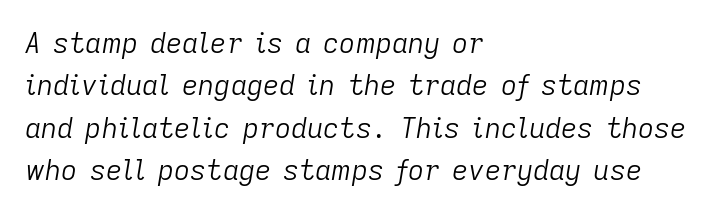
The image shows 28 px light type, italic (leaning right); set left-aligned, normal line spacing (1.51x), normal letter spacing, not underlined; low stroke contrast and a medium x-height.
